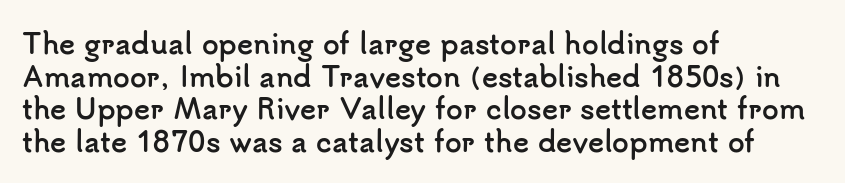
The glyphs are unaccompanied by any horizontal stroke below them. The passage shown is emphatically bold. The lettering holds an erect, upright posture throughout. Here the glyphs are tracked normally, forming tight word shapes.
